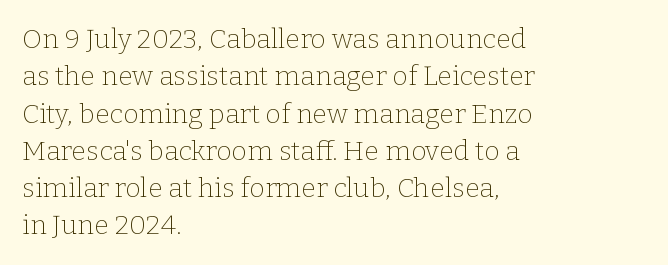
Q: Is the text bold? A: No.
Q: Is the text italic (slanted)? A: No, it is upright.
Q: Is the text underlined? A: No.
Q: How is the paragraph aligned? A: Left-aligned.
Q: Is the spacing between letters normal or unusually wide? A: Normal.
Q: Is the spacing between lines tight, normal or loose? A: Normal.
